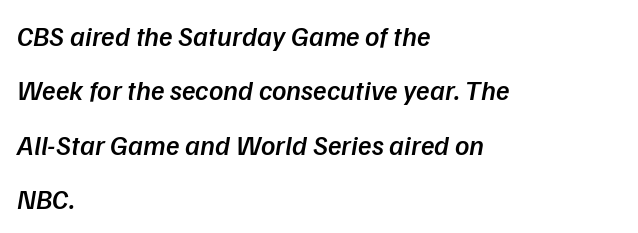
{"italic": "yes", "lean": "right", "slant_degrees": 9, "bold": "semi", "weight": "semibold", "width": "normal", "stroke_contrast": "low", "x_height": "medium", "monospaced": "no", "underline": "no", "align": "left", "line_spacing": "loose", "line_spacing_ratio": 1.94, "letter_spacing": "normal", "letter_spacing_em": 0.0, "glyph_px": 28}
